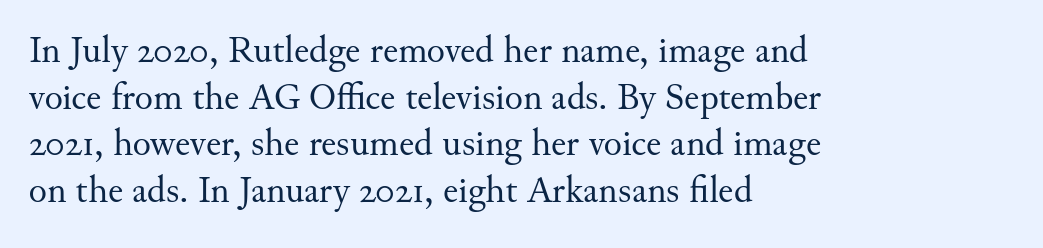
The image shows 38 px regular-weight serif type, upright; set left-aligned, line spacing 1.23x, normal letter spacing, not underlined; medium stroke contrast and a small x-height.
